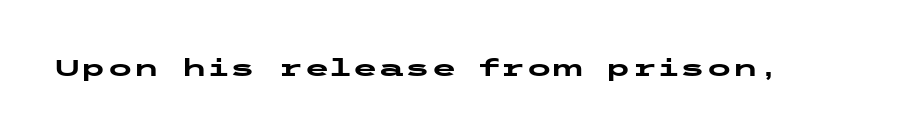
What stands out about the letter spacing? Nothing — it is the standard amount. Upright lettering throughout. Bold? Absolutely — the strokes are thick and heavy. The glyphs are unaccompanied by any horizontal stroke below them.
